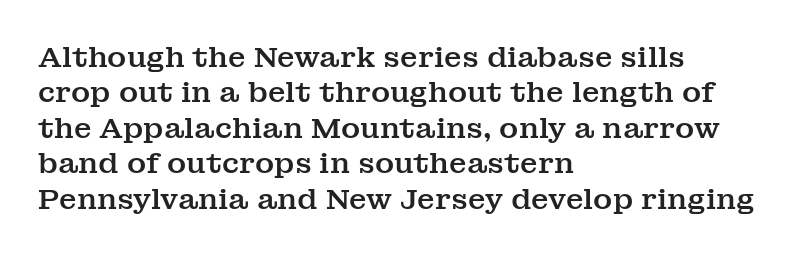
The image shows 29 px serif type, upright; set left-aligned, line spacing 1.22x, normal letter spacing, not underlined; medium stroke contrast and a medium x-height.
